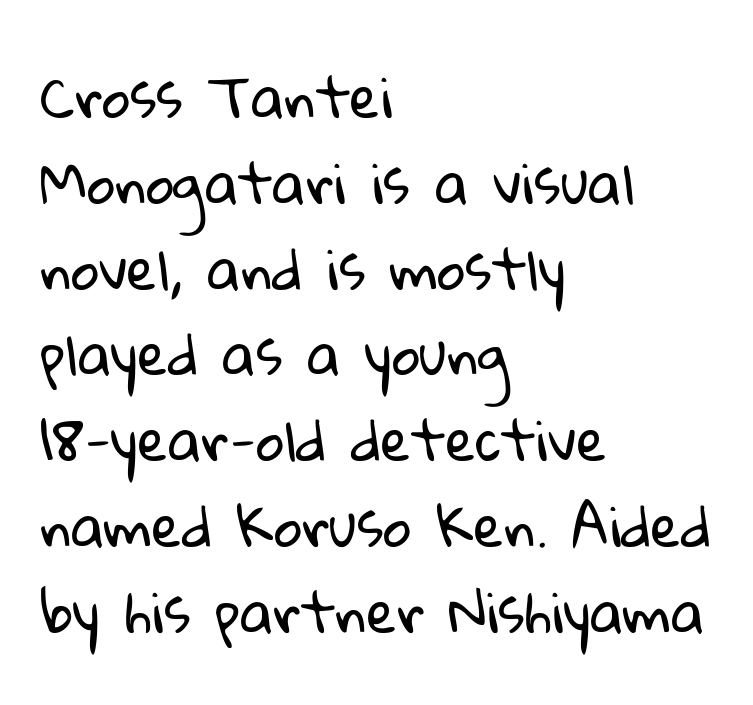
Q: Is the text bold? A: No.
Q: Is the typeface a serif or a sans-serif typeface? A: Sans-serif.
Q: Is the text underlined? A: No.
Q: How is the paragraph aligned? A: Left-aligned.
Q: Is the spacing between letters normal or unusually wide? A: Normal.
Q: Is the spacing between lines tight, normal or loose? A: Normal.
Q: Width (condensed, normal, or wide)? A: Normal.
Q: Stroke contrast? A: Low.
Q: x-height? A: Medium.
Q: Monospaced? A: No.
